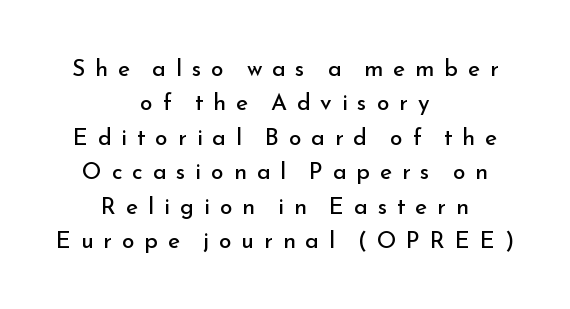
The lines in this sample share a center point and differ in where they start and stop. The letterforms stand isolated, each surrounded by extra space. The block of text has a typical density, with ordinary space between rows. These lines were composed using upright roman letters. Bold? No — there's no thickening of the strokes.
